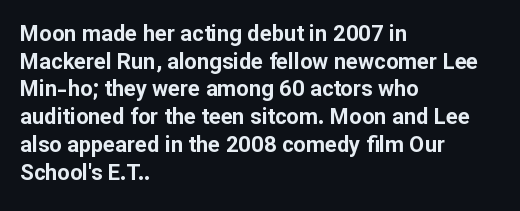
These words are printed bold, with thick strokes throughout. The string is rendered with underlining switched off. What's the leading like? Ordinary, nothing unusual. Tracking value appears to be zero — textbook default spacing. This rendering uses left alignment, leaving the right contour irregular. Every stem runs plumb, perpendicular to the baseline.
